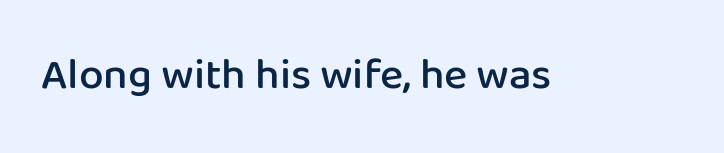
Q: Is the text bold? A: Semi-bold.
Q: Is the text italic (slanted)? A: No, it is upright.
Q: Is the typeface a serif or a sans-serif typeface? A: Sans-serif.
Q: Is the text underlined? A: No.
Q: Is the spacing between letters normal or unusually wide? A: Normal.
Q: Width (condensed, normal, or wide)? A: Normal.
Q: Stroke contrast? A: Low.
Q: x-height? A: Medium.
Q: Monospaced? A: No.
